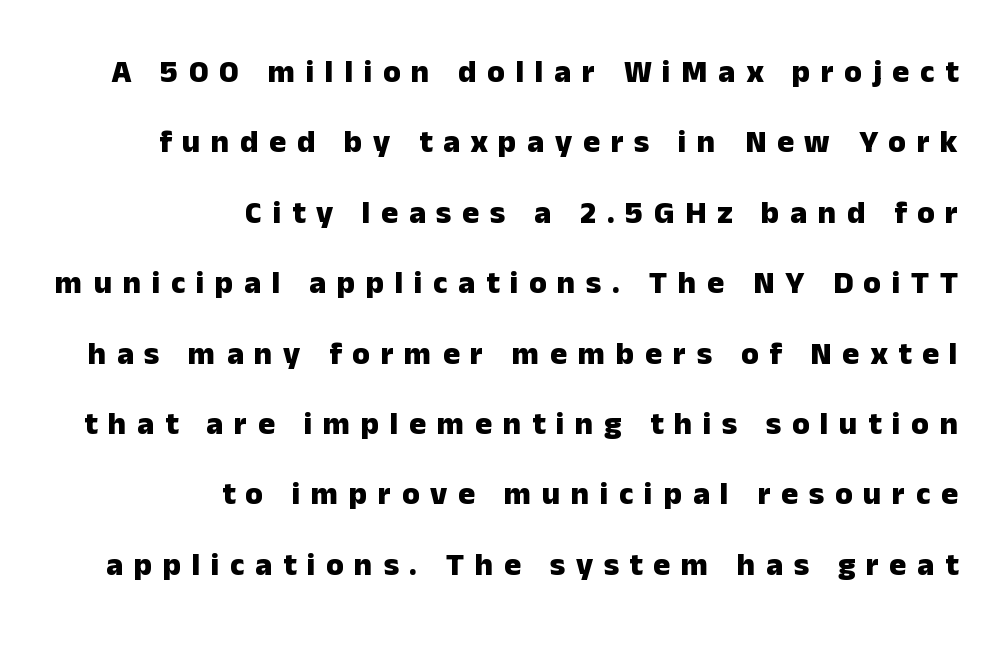
Q: Is the text bold? A: Yes.
Q: Is the text italic (slanted)? A: No, it is upright.
Q: Is the typeface a serif or a sans-serif typeface? A: Sans-serif.
Q: Is the text underlined? A: No.
Q: How is the paragraph aligned? A: Right-aligned.
Q: Is the spacing between letters normal or unusually wide? A: Unusually wide.
Q: Is the spacing between lines tight, normal or loose? A: Loose.
Q: Width (condensed, normal, or wide)? A: Normal.
Q: Stroke contrast? A: Low.
Q: x-height? A: Medium.
Q: Monospaced? A: No.
